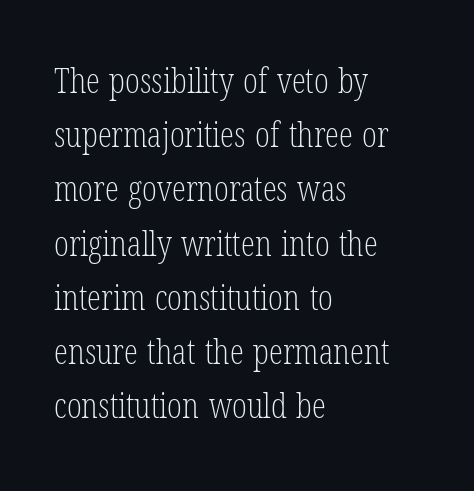
Q: Is the text bold? A: No.
Q: Is the text italic (slanted)? A: No, it is upright.
Q: Is the typeface a serif or a sans-serif typeface? A: Serif.
Q: Is the text underlined? A: No.
Q: How is the paragraph aligned? A: Left-aligned.
Q: Is the spacing between letters normal or unusually wide? A: Normal.
Q: Is the spacing between lines tight, normal or loose? A: Normal.
Q: Width (condensed, normal, or wide)? A: Condensed.
Q: Stroke contrast? A: Low.
Q: x-height? A: Medium.
Q: Monospaced? A: No.
